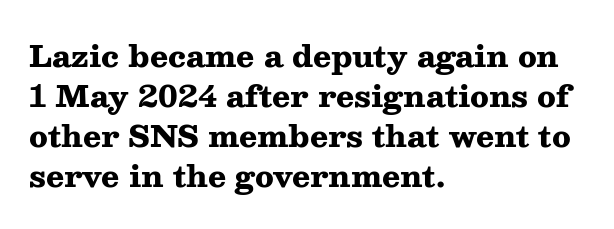
{"serif": "yes", "italic": "no", "bold": "yes", "weight": "heavy", "width": "wide", "stroke_contrast": "medium", "x_height": "medium", "monospaced": "no", "underline": "no", "align": "left", "line_spacing": "normal", "line_spacing_ratio": 1.33, "letter_spacing": "normal", "letter_spacing_em": 0.0, "glyph_px": 30}
